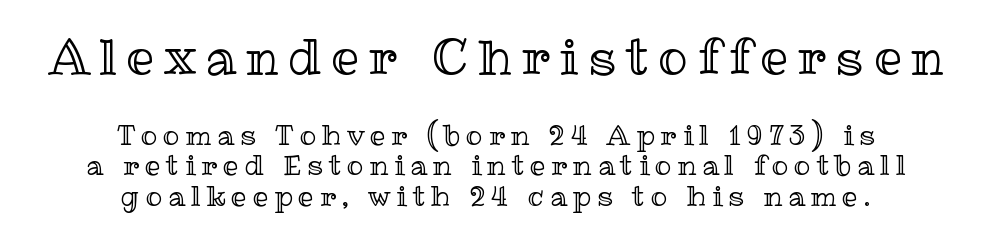
{"italic": "no", "width": "normal", "x_height": "medium", "monospaced": "no", "underline": "no", "align": "center", "line_spacing": "tight", "line_spacing_ratio": 1.08, "letter_spacing": "wide", "letter_spacing_em": 0.2, "larger_block": "first", "size_ratio": 1.75, "glyph_px": 49}
